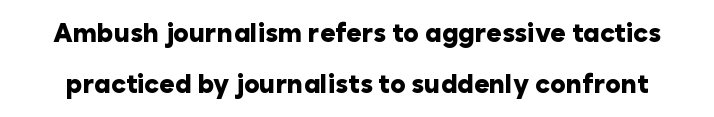
The image shows 26 px bold type, upright; set loose line spacing (1.96x), normal letter spacing, not underlined.
